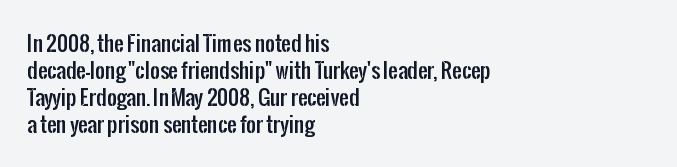
{"italic": "no", "underline": "no", "align": "left", "line_spacing": "normal", "line_spacing_ratio": 1.28, "letter_spacing": "normal", "letter_spacing_em": 0.0, "glyph_px": 21}
